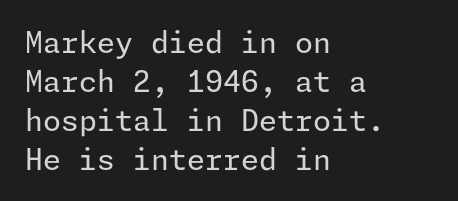
{"serif": "no", "italic": "no", "bold": "no", "weight": "regular", "width": "normal", "stroke_contrast": "low", "x_height": "medium", "underline": "no", "align": "left", "line_spacing": "normal", "line_spacing_ratio": 1.34, "letter_spacing": "normal", "letter_spacing_em": 0.0, "glyph_px": 29}
